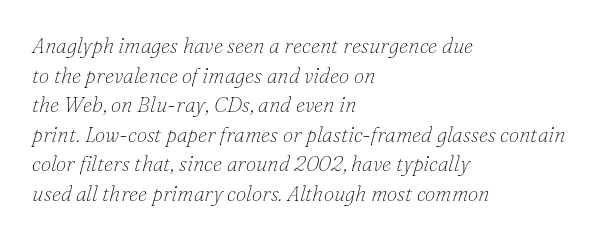
Q: Is the text bold? A: No.
Q: Is the text italic (slanted)? A: Yes, it leans right by about 16 degrees.
Q: Is the text underlined? A: No.
Q: How is the paragraph aligned? A: Left-aligned.
Q: Is the spacing between letters normal or unusually wide? A: Normal.
Q: Is the spacing between lines tight, normal or loose? A: Normal.
